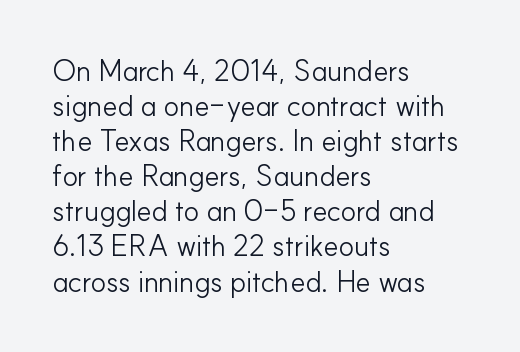
{"serif": "no", "italic": "no", "bold": "no", "weight": "light", "width": "normal", "stroke_contrast": "low", "x_height": "small", "monospaced": "no", "underline": "no", "align": "left", "line_spacing_ratio": 1.21, "letter_spacing": "normal", "letter_spacing_em": 0.0, "glyph_px": 29}
